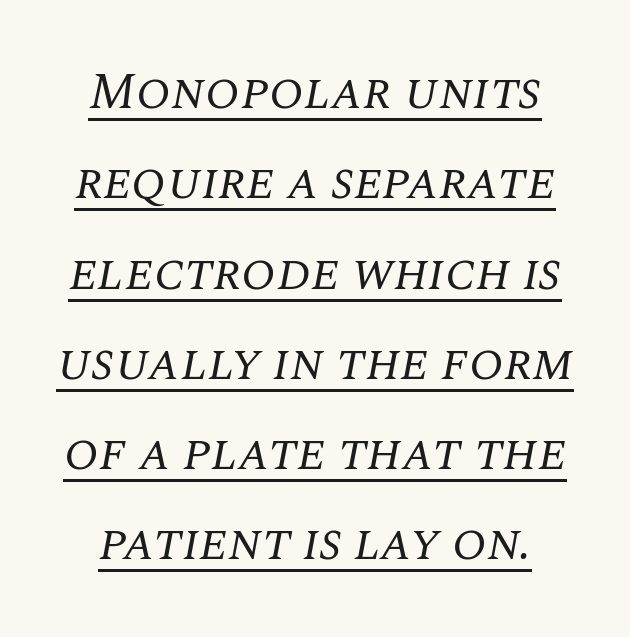
The image shows 51 px regular-weight serif type, italic (leaning right); set line spacing 1.77x, normal letter spacing, underlined; medium stroke contrast and a large x-height.
